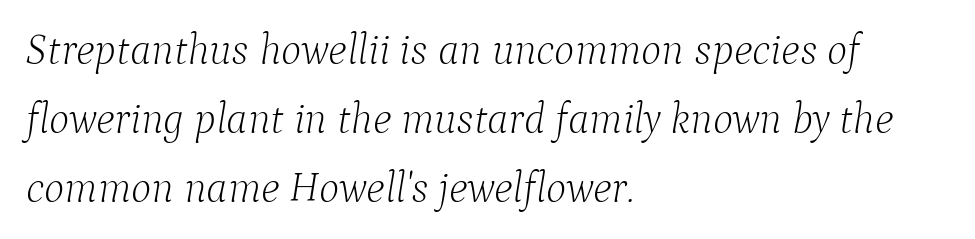
The image shows 43 px light serif type, italic (leaning right); set left-aligned, normal line spacing (1.6x), normal letter spacing, not underlined; low stroke contrast and a medium x-height.
